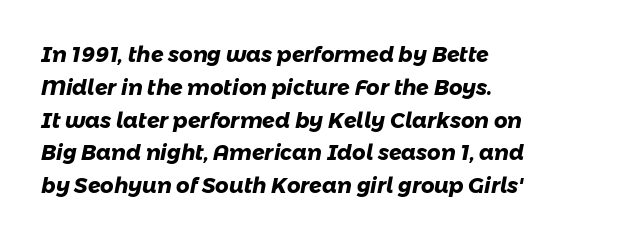
The image shows 21 px bold type; set left-aligned, normal line spacing (1.56x), normal letter spacing, not underlined.
